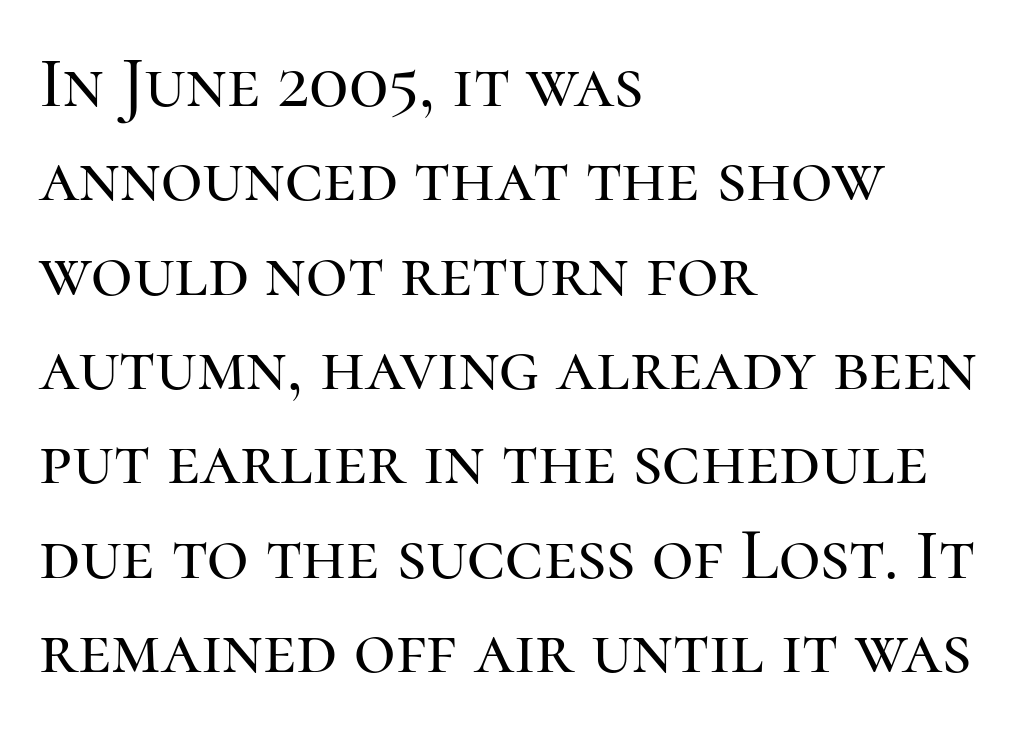
{"serif": "yes", "italic": "no", "width": "normal", "stroke_contrast": "high", "x_height": "medium", "monospaced": "no", "underline": "no", "align": "left", "line_spacing": "normal", "line_spacing_ratio": 1.31, "letter_spacing": "normal", "letter_spacing_em": 0.0, "glyph_px": 72}
